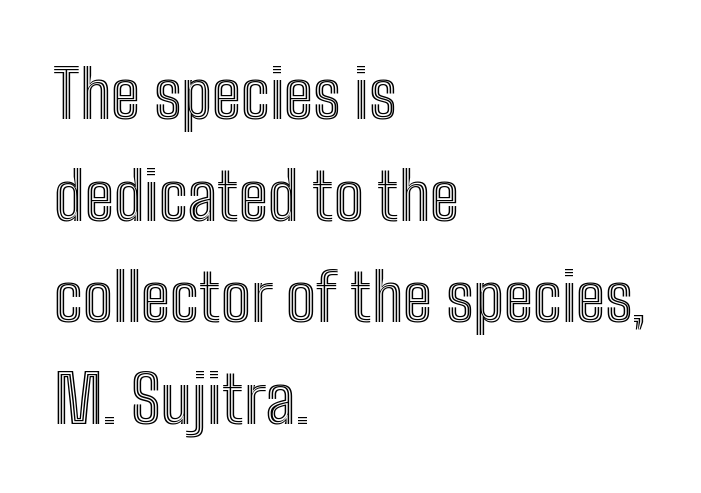
Q: Is the text italic (slanted)? A: No, it is upright.
Q: Is the text underlined? A: No.
Q: How is the paragraph aligned? A: Left-aligned.
Q: Is the spacing between letters normal or unusually wide? A: Normal.
Q: Is the spacing between lines tight, normal or loose? A: Normal.
Q: Width (condensed, normal, or wide)? A: Condensed.
Q: x-height? A: Medium.
Q: Monospaced? A: No.
